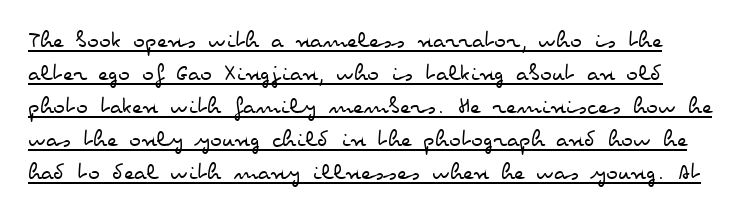
The image shows 25 px text type, upright; set normal line spacing (1.32x), normal letter spacing, underlined.
